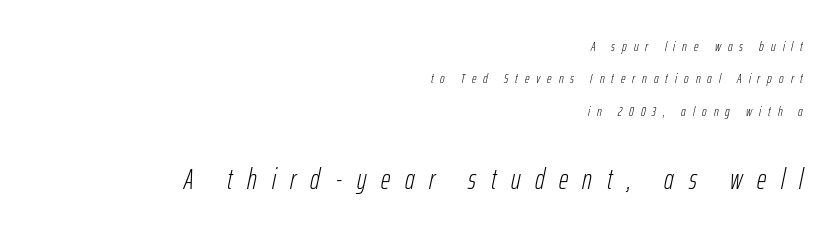
{"italic": "yes", "lean": "right", "slant_degrees": 12, "bold": "no", "weight": "light", "width": "condensed", "stroke_contrast": "low", "x_height": "medium", "monospaced": "no", "underline": "no", "align": "right", "line_spacing": "loose", "line_spacing_ratio": 2.32, "letter_spacing": "wide", "letter_spacing_em": 0.5, "larger_block": "second", "size_ratio": 2.07, "glyph_px": 29}
